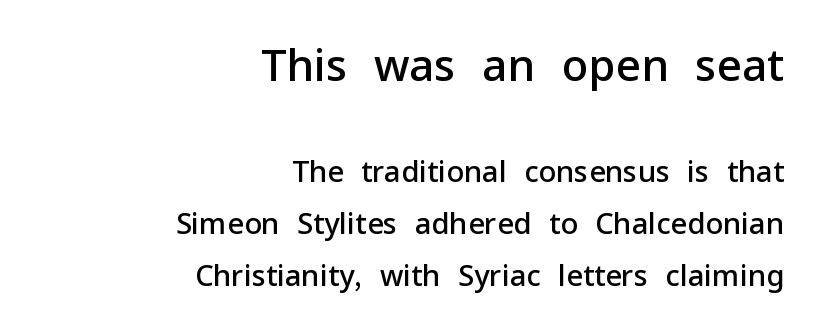
The image shows 44 px semibold sans-serif type, upright; set right-aligned, line spacing 1.79x, normal letter spacing, not underlined; the first (top) block is 1.52x larger; low stroke contrast and a medium x-height.
